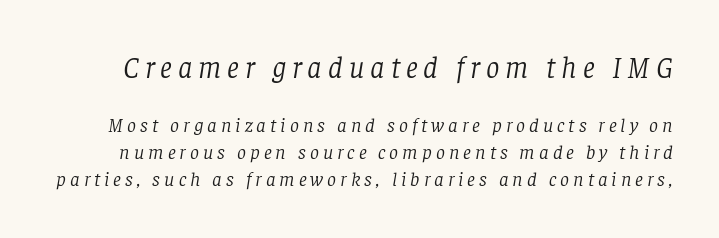
The image shows 30 px light serif type, italic (leaning right); set normal line spacing (1.36x), unusually wide letter spacing (+0.2 em), not underlined; the first (top) block is 1.5x larger; low stroke contrast and a large x-height.
